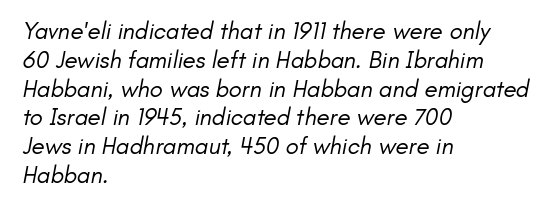
Caption: standard tracking, unaltered. Honestly, there is no underline to notice here at all. Where is the straight margin? On the left. The font is comparable to plain body text, perhaps lighter.
